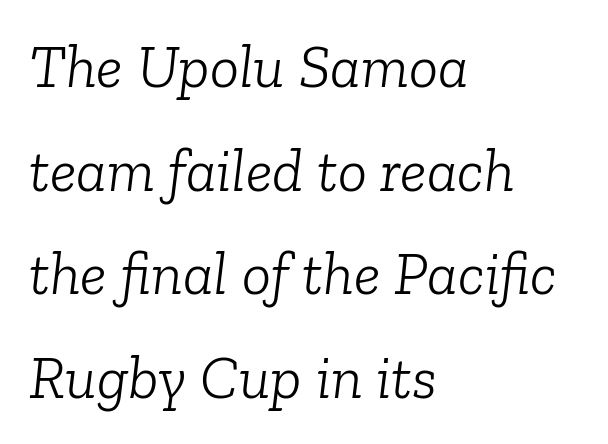
Character widths vary here, with narrow letters taking less room than wide ones. Descender tails drop into unmarked territory. The rendering uses a moderate line-height, typical for paragraphs. This rendering leaves character spacing at its baseline value. Weight class: somewhere from thin through regular.
